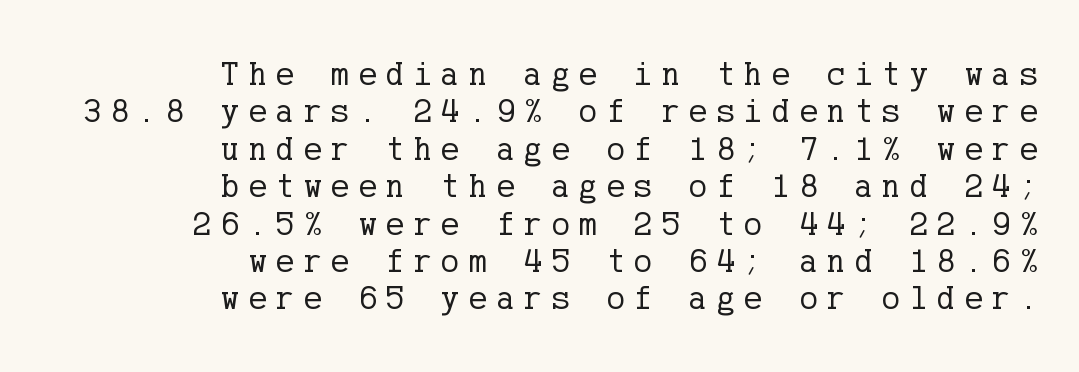
Stem width sits at or under what a default text font uses. The glyphs are unaccompanied by any horizontal stroke below them. These lines have a slow, spaced-out rhythm from letter to letter. These lines huddle together more closely than default settings would place them.
